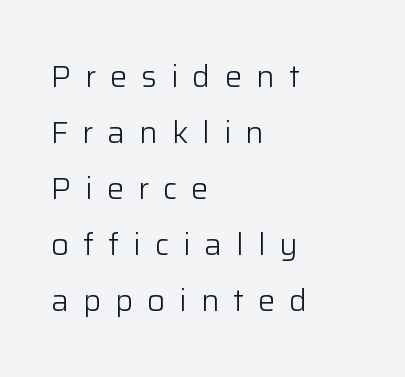
{"serif": "no", "italic": "no", "bold": "no", "weight": "light", "width": "normal", "stroke_contrast": "low", "x_height": "medium", "monospaced": "no", "underline": "no", "align": "left", "line_spacing_ratio": 1.81, "letter_spacing": "wide", "letter_spacing_em": 0.45, "glyph_px": 31}
